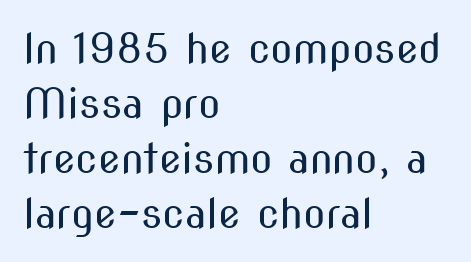
Layout note: lines flush left. Do the characters align in a grid? No, the font is proportional. Weight: not bold — regular or lighter. Examine the stroke ends and you'll find no serifs.
